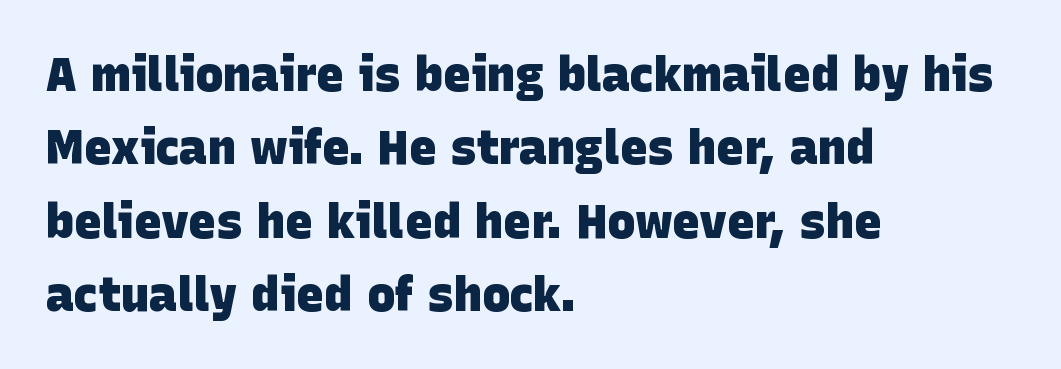
Q: Is the text bold? A: Yes.
Q: Is the typeface a serif or a sans-serif typeface? A: Sans-serif.
Q: Is the text underlined? A: No.
Q: How is the paragraph aligned? A: Left-aligned.
Q: Is the spacing between letters normal or unusually wide? A: Normal.
Q: Is the spacing between lines tight, normal or loose? A: Normal.
Q: Width (condensed, normal, or wide)? A: Normal.
Q: Stroke contrast? A: Low.
Q: x-height? A: Large.
Q: Monospaced? A: No.
